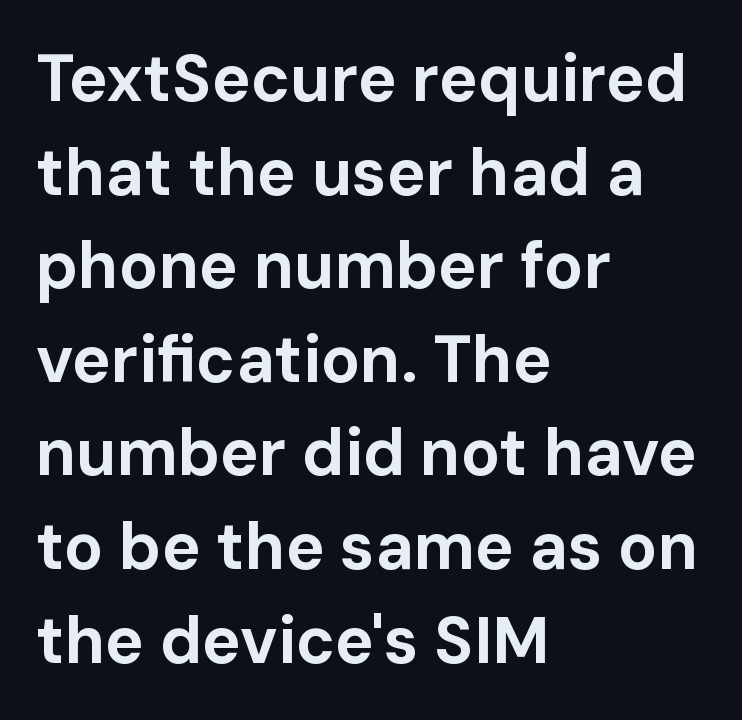
Q: Is the text bold? A: Yes.
Q: Is the text italic (slanted)? A: No, it is upright.
Q: Is the typeface a serif or a sans-serif typeface? A: Sans-serif.
Q: Is the text underlined? A: No.
Q: How is the paragraph aligned? A: Left-aligned.
Q: Is the spacing between letters normal or unusually wide? A: Normal.
Q: Is the spacing between lines tight, normal or loose? A: Normal.
Q: Width (condensed, normal, or wide)? A: Normal.
Q: Stroke contrast? A: Low.
Q: x-height? A: Medium.
Q: Monospaced? A: No.
